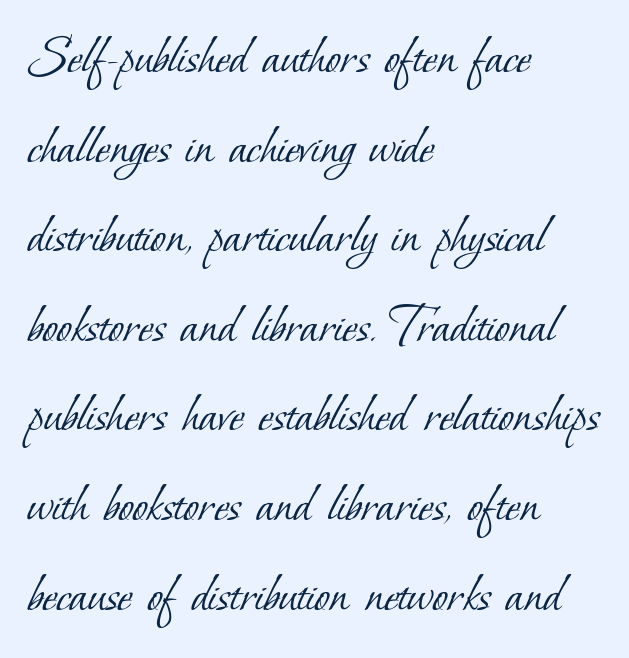
{"serif": "yes", "bold": "no", "weight": "light", "width": "normal", "stroke_contrast": "low", "x_height": "small", "monospaced": "no", "underline": "no", "align": "left", "line_spacing": "normal", "line_spacing_ratio": 1.6, "letter_spacing": "normal", "letter_spacing_em": 0.0, "glyph_px": 56}
